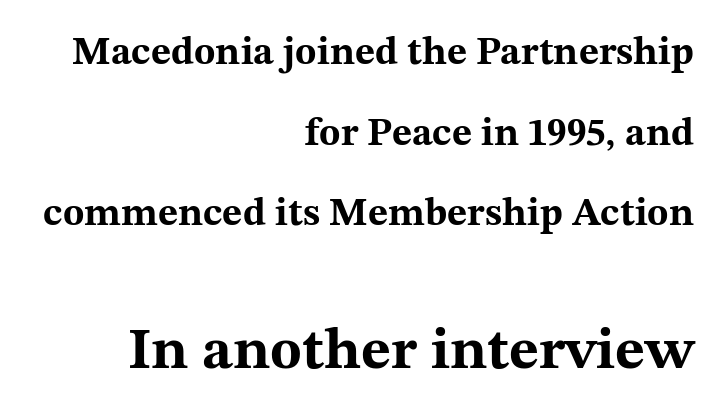
{"serif": "yes", "italic": "no", "bold": "yes", "weight": "bold", "width": "wide", "stroke_contrast": "medium", "x_height": "medium", "monospaced": "no", "underline": "no", "align": "right", "line_spacing": "loose", "line_spacing_ratio": 2.07, "letter_spacing": "normal", "letter_spacing_em": 0.0, "larger_block": "second", "size_ratio": 1.49, "glyph_px": 58}
